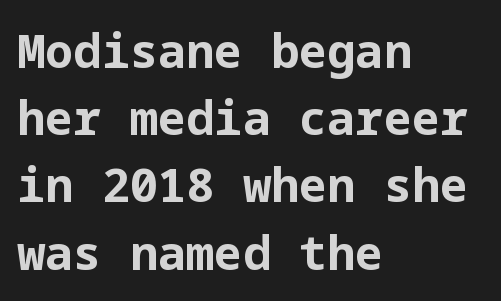
{"serif": "no", "italic": "no", "bold": "yes", "weight": "bold", "width": "normal", "stroke_contrast": "low", "x_height": "medium", "underline": "no", "align": "left", "line_spacing": "normal", "line_spacing_ratio": 1.43, "letter_spacing": "normal", "letter_spacing_em": 0.0, "glyph_px": 47}
